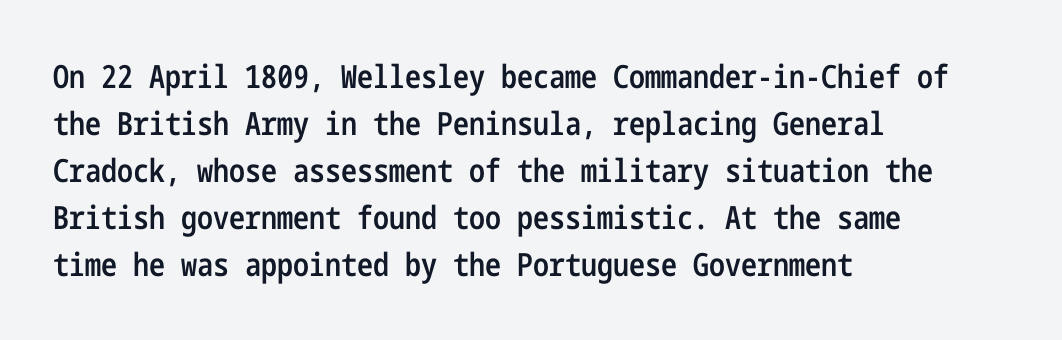
The image shows 32 px semibold, condensed sans-serif type, upright; set left-aligned, normal line spacing (1.47x), normal letter spacing, not underlined; low stroke contrast and a medium x-height.
